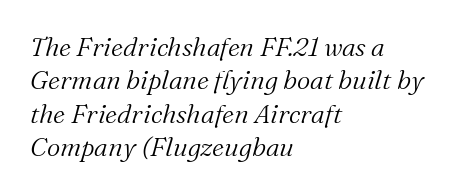
Notice how the stems are inclined rather than vertical — that's the hallmark of italics. Check the space under the baseline: it is left empty. These lines sit exactly where default settings would place them. The strokes are not fattened; the text isn't bold. Words appear dense and cohesive because spacing is normal. All the whitespace from short lines collects on the right.
